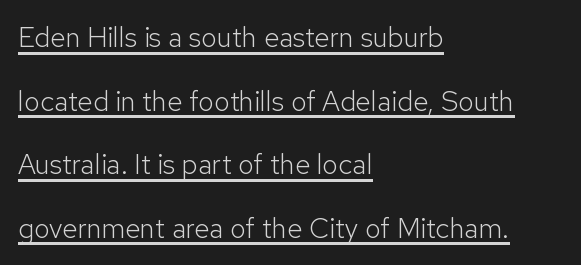
The image shows 28 px light sans-serif type, upright; set left-aligned, loose line spacing (2.27x), normal letter spacing, underlined; low stroke contrast and a medium x-height.
